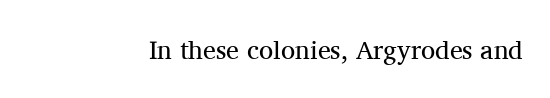
A roman cut, with each character standing at attention. Decoration check: the copy has no underline. The gaps between neighbouring characters are ordinary and unremarkable. Bold? No — there's no thickening of the strokes.
